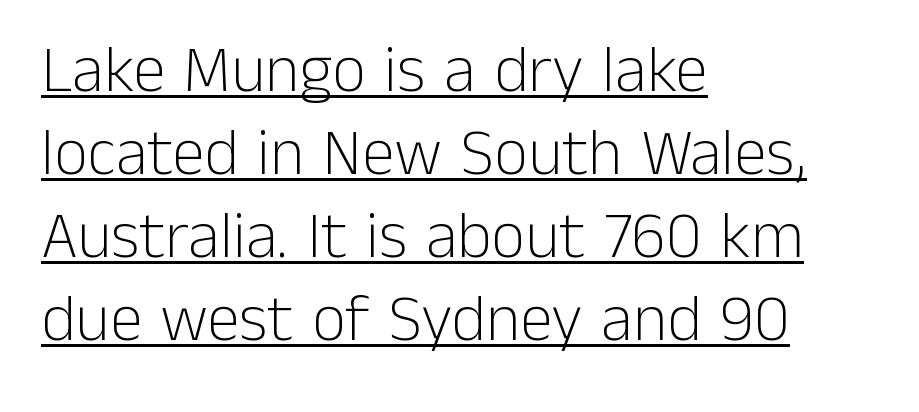
{"serif": "no", "italic": "no", "bold": "no", "weight": "light", "width": "normal", "stroke_contrast": "low", "x_height": "medium", "monospaced": "no", "underline": "yes", "align": "left", "line_spacing": "normal", "line_spacing_ratio": 1.26, "letter_spacing": "normal", "letter_spacing_em": 0.0, "glyph_px": 66}
